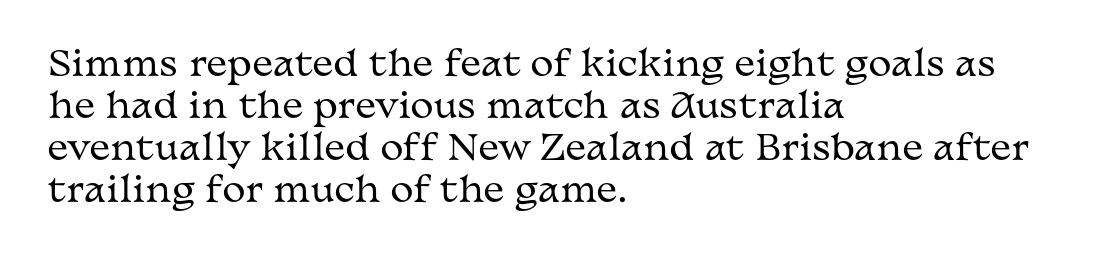
Q: Is the text bold? A: No.
Q: Is the text italic (slanted)? A: No, it is upright.
Q: Is the typeface a serif or a sans-serif typeface? A: Serif.
Q: Is the text underlined? A: No.
Q: How is the paragraph aligned? A: Left-aligned.
Q: Is the spacing between letters normal or unusually wide? A: Normal.
Q: Width (condensed, normal, or wide)? A: Wide.
Q: Stroke contrast? A: Medium.
Q: x-height? A: Medium.
Q: Monospaced? A: No.
